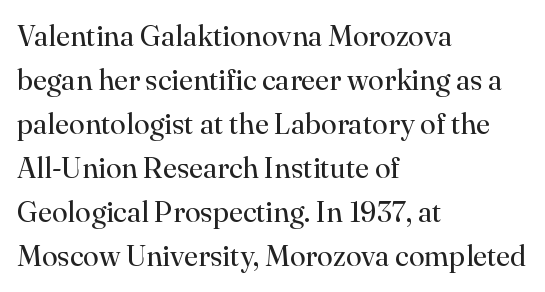
Think of a printed novel: that variable character pitch is what you see here. Stroke mass is kept to a normal reading level or below. Vertically, the passage feels balanced, rows spaced as you'd expect. The lettering holds an erect, upright posture throughout. Nobody touched the tracking dial on this one.
